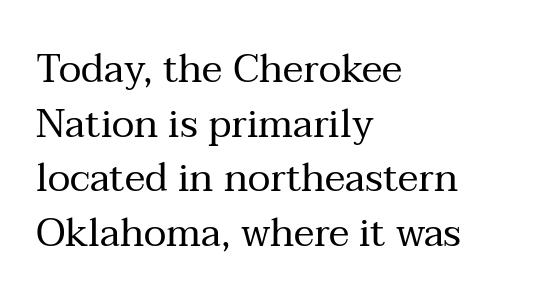
{"serif": "yes", "italic": "no", "bold": "no", "weight": "regular", "width": "normal", "stroke_contrast": "medium", "x_height": "medium", "monospaced": "no", "underline": "no", "align": "left", "line_spacing": "normal", "line_spacing_ratio": 1.4, "letter_spacing": "normal", "letter_spacing_em": 0.0, "glyph_px": 39}
